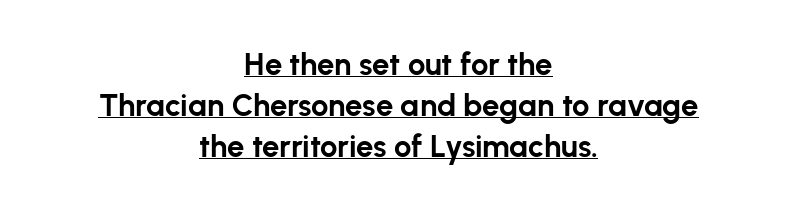
Q: Is the text bold? A: Yes.
Q: Is the text italic (slanted)? A: No, it is upright.
Q: Is the typeface a serif or a sans-serif typeface? A: Sans-serif.
Q: Is the text underlined? A: Yes.
Q: How is the paragraph aligned? A: Centered.
Q: Is the spacing between letters normal or unusually wide? A: Normal.
Q: Is the spacing between lines tight, normal or loose? A: Normal.
Q: Width (condensed, normal, or wide)? A: Normal.
Q: Stroke contrast? A: Low.
Q: x-height? A: Medium.
Q: Monospaced? A: No.
